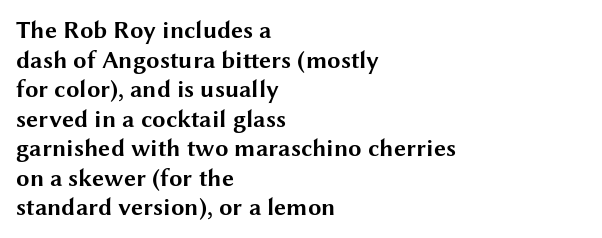
Nobody drew a line under any word here. The lettering stays uniformly vertical, giving the passage a roman look. Each word holds together tightly as a unit, with standard inter-letter gaps. A student would call this left alignment; a typographer would say flush left, rag right. Typographic density is high because the face is bold.
